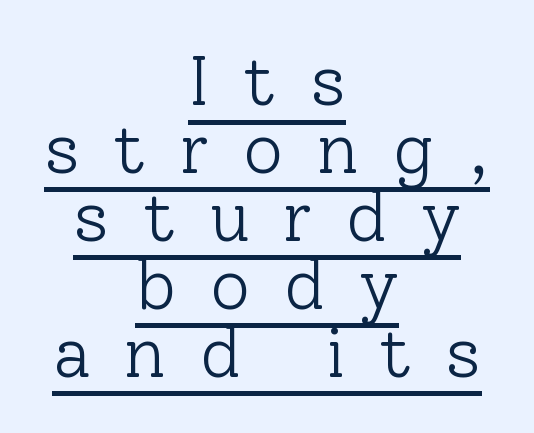
The image shows 70 px light serif type, upright; set centered, tight line spacing (0.97x), unusually wide letter spacing (+0.48 em), underlined; low stroke contrast and a medium x-height.
